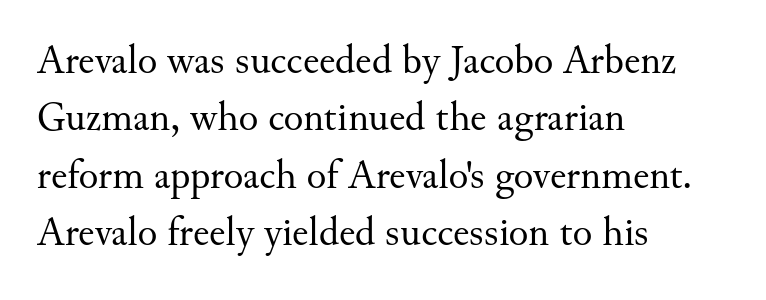
{"serif": "yes", "italic": "no", "bold": "no", "weight": "regular", "width": "normal", "stroke_contrast": "medium", "x_height": "small", "monospaced": "no", "underline": "no", "align": "left", "line_spacing": "normal", "line_spacing_ratio": 1.4, "letter_spacing": "normal", "letter_spacing_em": 0.0, "glyph_px": 41}
